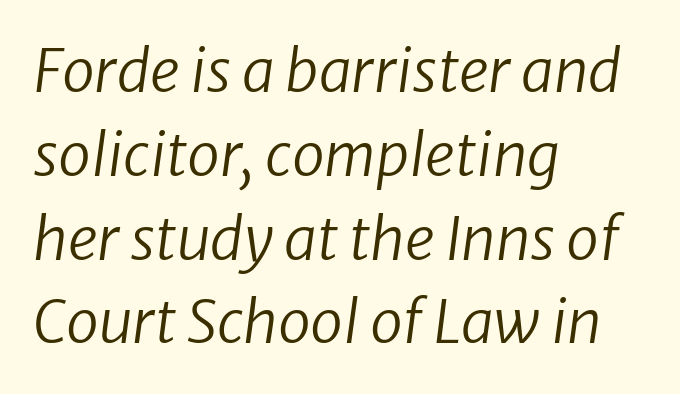
Q: Is the text bold? A: No.
Q: Is the text italic (slanted)? A: Yes, it leans right by about 8 degrees.
Q: Is the text underlined? A: No.
Q: How is the paragraph aligned? A: Left-aligned.
Q: Is the spacing between letters normal or unusually wide? A: Normal.
Q: Is the spacing between lines tight, normal or loose? A: Normal.
Q: Width (condensed, normal, or wide)? A: Normal.
Q: Stroke contrast? A: Low.
Q: x-height? A: Medium.
Q: Monospaced? A: No.
